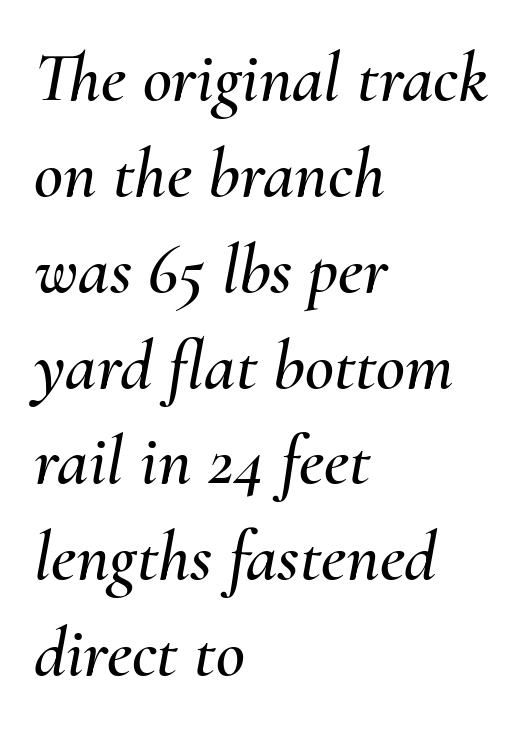
Q: Is the text italic (slanted)? A: Yes, it leans right by about 10 degrees.
Q: Is the text underlined? A: No.
Q: How is the paragraph aligned? A: Left-aligned.
Q: Is the spacing between letters normal or unusually wide? A: Normal.
Q: Is the spacing between lines tight, normal or loose? A: Normal.
Q: Width (condensed, normal, or wide)? A: Normal.
Q: Stroke contrast? A: Medium.
Q: x-height? A: Small.
Q: Monospaced? A: No.
